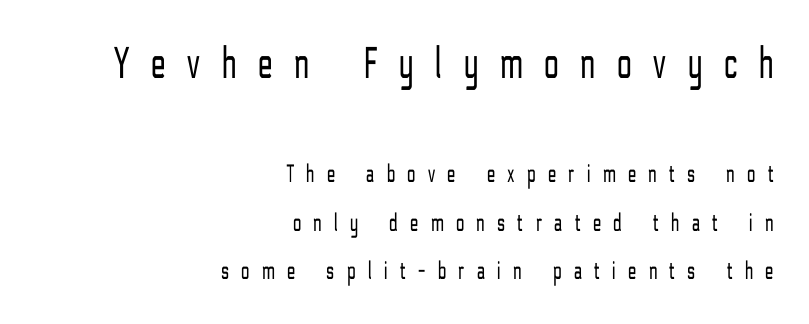
{"serif": "no", "italic": "no", "bold": "no", "weight": "light", "width": "condensed", "stroke_contrast": "low", "x_height": "medium", "monospaced": "no", "underline": "no", "align": "right", "line_spacing_ratio": 1.86, "letter_spacing": "wide", "letter_spacing_em": 0.49, "larger_block": "first", "size_ratio": 1.77, "glyph_px": 46}
